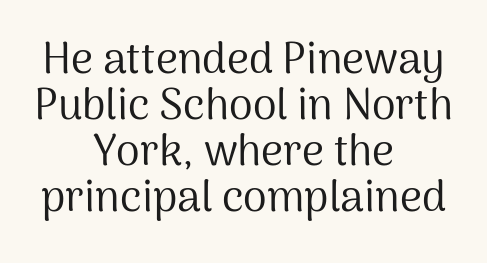
The image shows 43 px regular-weight sans-serif type, upright; set centered, tight line spacing (1.07x), normal letter spacing, not underlined; medium stroke contrast and a medium x-height.
